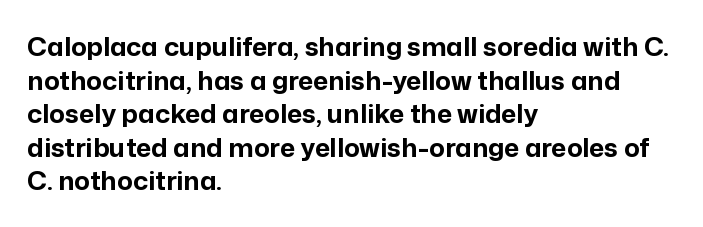
{"italic": "no", "bold": "yes", "underline": "no", "align": "left", "line_spacing": "normal", "line_spacing_ratio": 1.29, "letter_spacing": "normal", "letter_spacing_em": 0.0, "glyph_px": 26}
